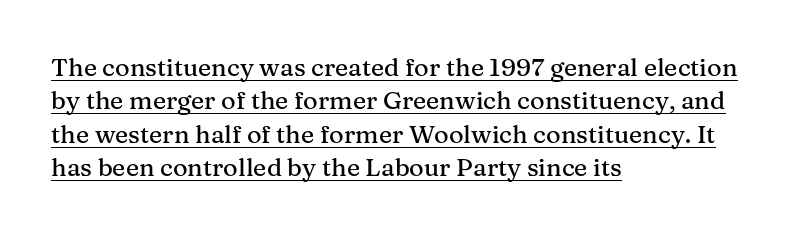
{"italic": "no", "underline": "yes", "align": "left", "line_spacing": "normal", "line_spacing_ratio": 1.34, "letter_spacing": "normal", "letter_spacing_em": 0.0, "glyph_px": 25}
